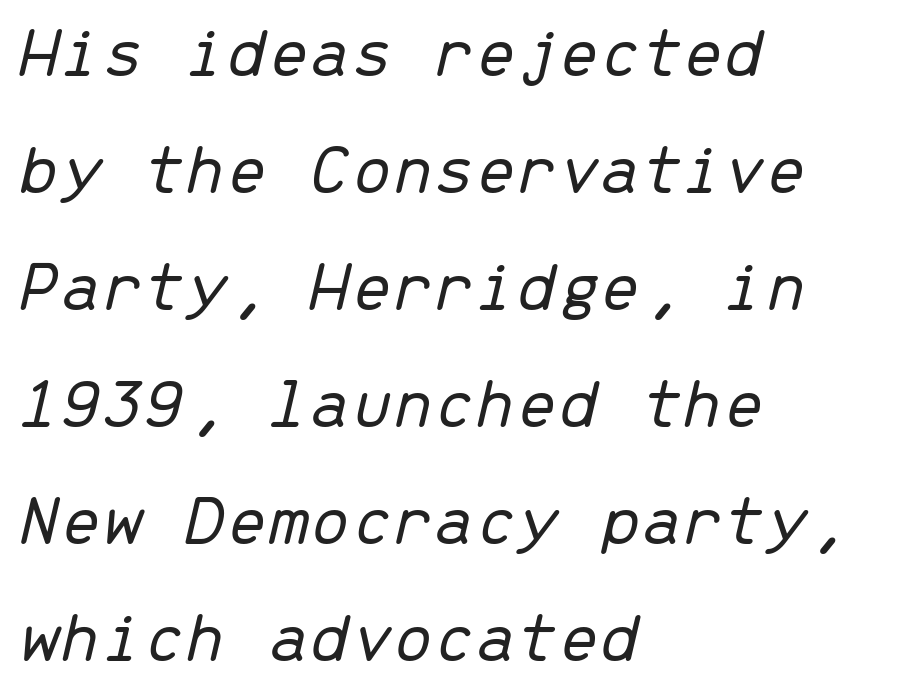
Q: Is the text bold? A: No.
Q: Is the text italic (slanted)? A: Yes, it leans right by about 13 degrees.
Q: Is the text underlined? A: No.
Q: How is the paragraph aligned? A: Left-aligned.
Q: Is the spacing between letters normal or unusually wide? A: Normal.
Q: Is the spacing between lines tight, normal or loose? A: Normal.
Q: Width (condensed, normal, or wide)? A: Normal.
Q: Stroke contrast? A: Low.
Q: x-height? A: Medium.
Q: Monospaced? A: Yes.
